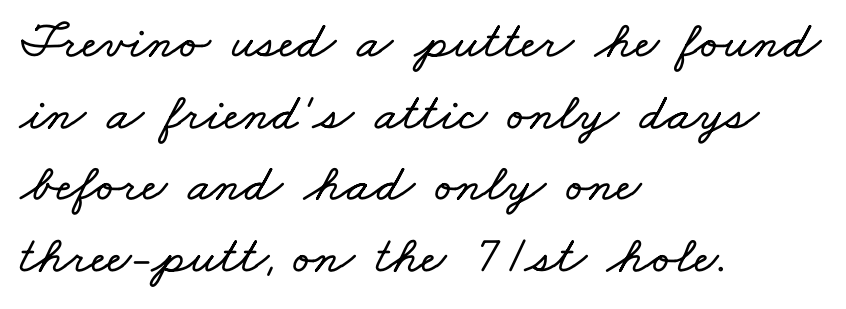
{"width": "wide", "stroke_contrast": "low", "x_height": "small", "monospaced": "no", "underline": "no", "align": "left", "line_spacing": "normal", "line_spacing_ratio": 1.35, "letter_spacing": "normal", "letter_spacing_em": 0.0, "glyph_px": 53}
